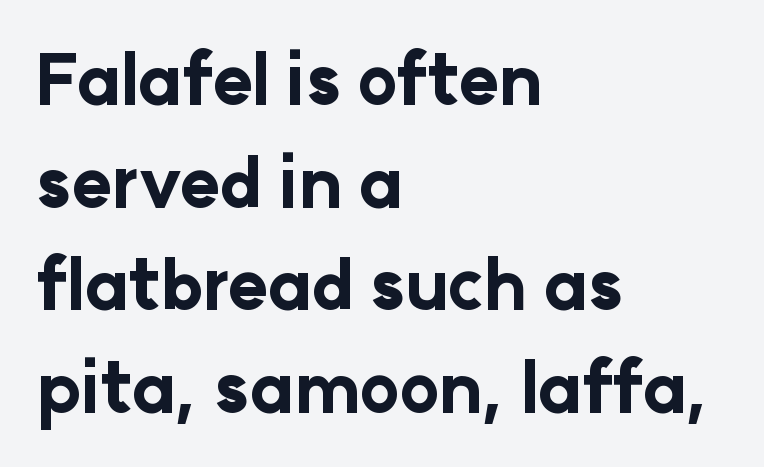
Q: Is the text bold? A: Yes.
Q: Is the text italic (slanted)? A: No, it is upright.
Q: Is the typeface a serif or a sans-serif typeface? A: Sans-serif.
Q: Is the text underlined? A: No.
Q: How is the paragraph aligned? A: Left-aligned.
Q: Is the spacing between letters normal or unusually wide? A: Normal.
Q: Is the spacing between lines tight, normal or loose? A: Normal.
Q: Width (condensed, normal, or wide)? A: Normal.
Q: Stroke contrast? A: Low.
Q: x-height? A: Medium.
Q: Monospaced? A: No.
